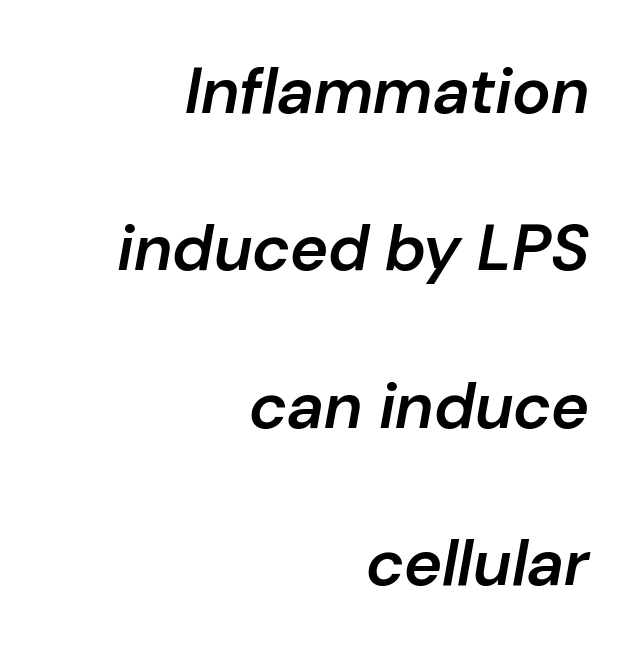
Q: Is the text bold? A: Semi-bold.
Q: Is the text italic (slanted)? A: Yes, it leans right by about 10 degrees.
Q: Is the text underlined? A: No.
Q: How is the paragraph aligned? A: Right-aligned.
Q: Is the spacing between letters normal or unusually wide? A: Normal.
Q: Is the spacing between lines tight, normal or loose? A: Loose.
Q: Width (condensed, normal, or wide)? A: Normal.
Q: Stroke contrast? A: Low.
Q: x-height? A: Medium.
Q: Monospaced? A: No.
